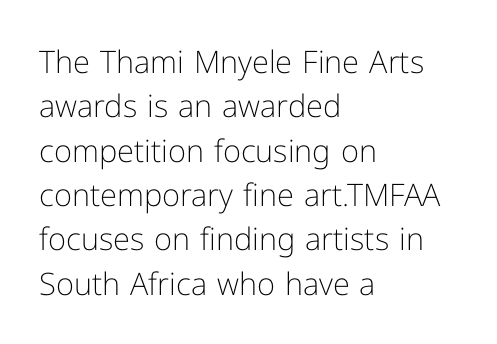
{"serif": "no", "italic": "no", "bold": "no", "weight": "light", "width": "normal", "stroke_contrast": "low", "x_height": "medium", "monospaced": "no", "underline": "no", "align": "left", "line_spacing": "normal", "line_spacing_ratio": 1.43, "letter_spacing": "normal", "letter_spacing_em": 0.0, "glyph_px": 31}
